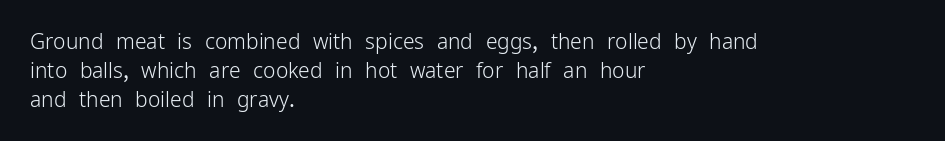
Tracking here is standard; glyphs follow each other at the usual distance. Heft: none added — not bold. These lines are set flush left with a ragged right edge. The letters stand straight up with perfectly vertical stems. Has an underline been added? It has not.
